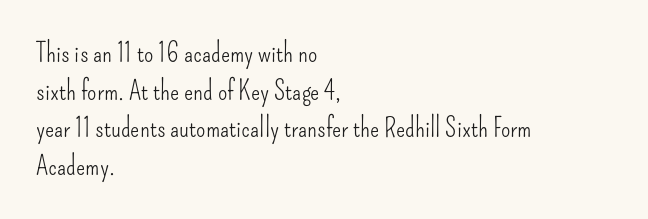
Notice how the stems are strictly vertical — no italics here. A bare baseline throughout the passage. Inter-character spacing is left at the font's built-in metrics. Vertical spacing — default. The ragged edge is on the right, which tells us the setting is flush left. The font sits on the lighter half of the weight spectrum, regular included.
